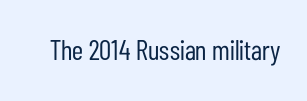
The image shows 28 px regular-weight, condensed sans-serif type, upright; set normal letter spacing, not underlined; low stroke contrast and a medium x-height.
